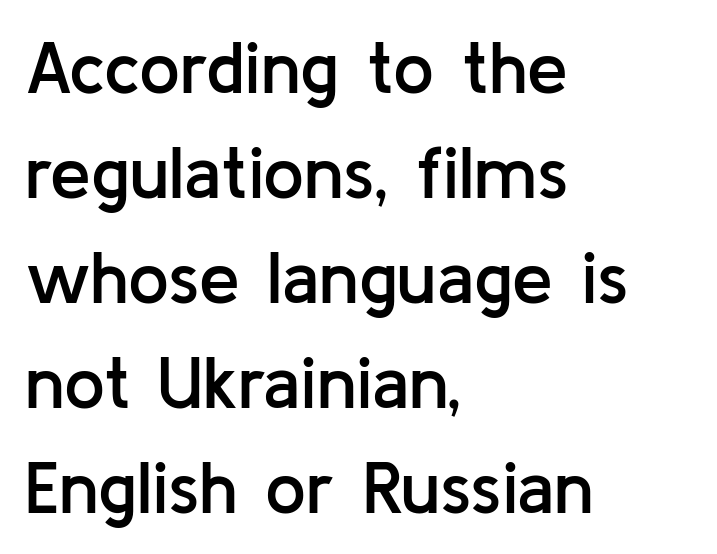
{"serif": "no", "italic": "no", "bold": "semi", "weight": "semibold", "width": "normal", "stroke_contrast": "low", "x_height": "medium", "monospaced": "no", "underline": "no", "align": "left", "line_spacing": "normal", "line_spacing_ratio": 1.44, "letter_spacing": "normal", "letter_spacing_em": 0.0, "glyph_px": 73}
